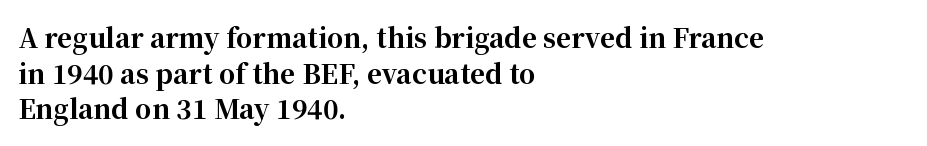
Descenders are the only things crossing below the line. Weight: bold. The tracking reads as untouched default to a designer's eye. A typesetter would mark this as roman, not italic.
